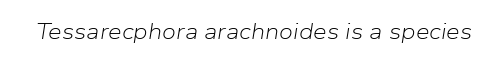
Unmarked baselines from the first word to the last. The font sits on the lighter half of the weight spectrum, regular included. Characters are canted at an angle relative to the baseline's perpendicular. Caption: standard tracking, unaltered.
